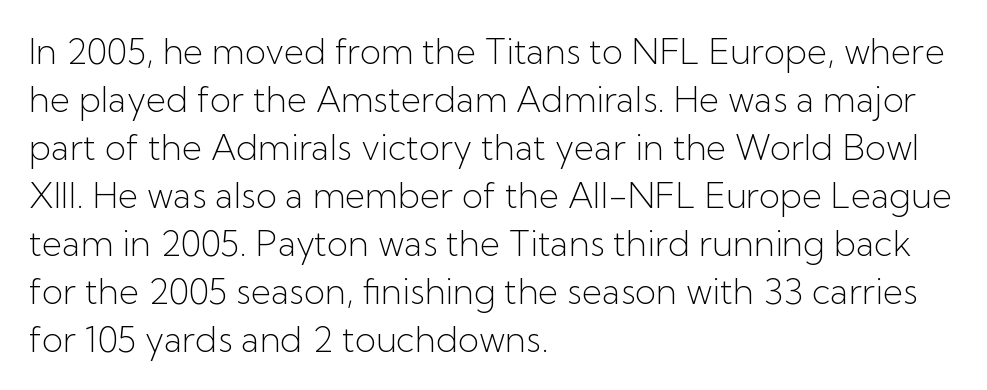
The letterforms sit shoulder to shoulder at normal distance. Notice how the stems are strictly vertical — no italics here. Decoration check: the copy has no underline. You could not count columns in this text — the font is proportionally spaced. Check where the strokes stop: nothing finishes them off — pure sans.
